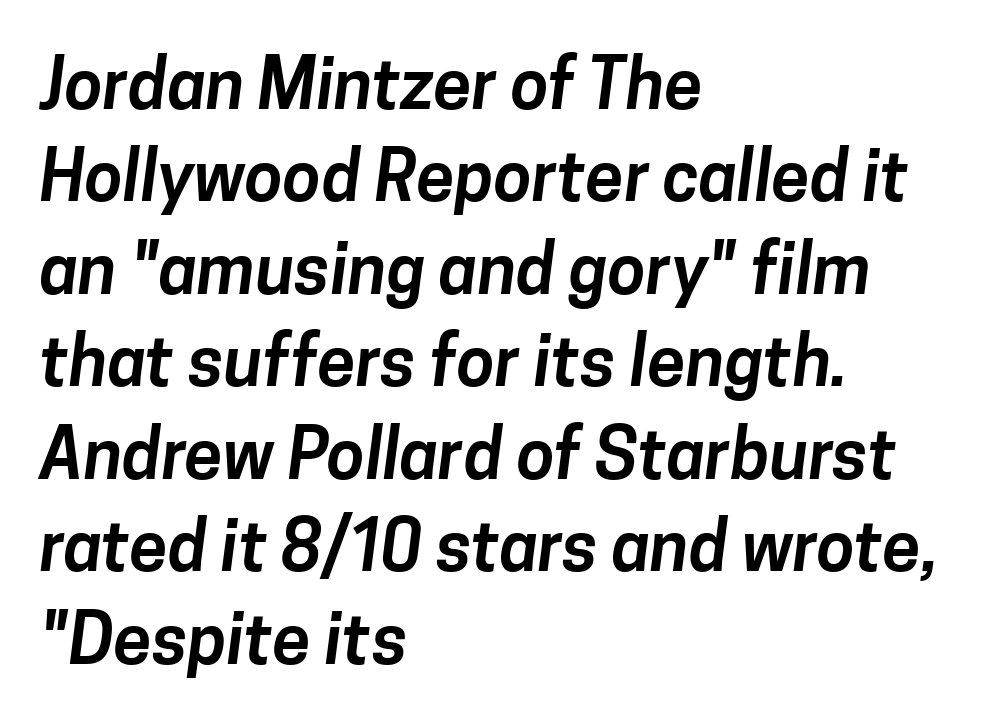
Are there feet on the stems? There aren't — it's a sans. Is the letter spacing exaggerated? No — it looks like the ordinary default. A clean baseline with only descenders dipping below it. The paragraph has a hard left edge and a soft right edge. Honestly, the row spacing looks completely unremarkable.
